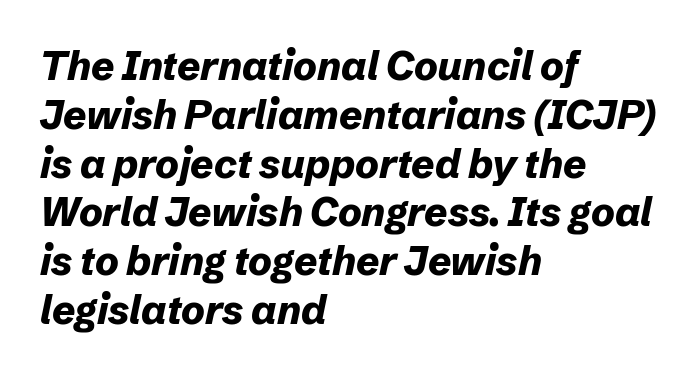
{"italic": "yes", "lean": "right", "slant_degrees": 12, "bold": "yes", "weight": "bold", "width": "normal", "stroke_contrast": "low", "x_height": "medium", "monospaced": "no", "underline": "no", "align": "left", "line_spacing_ratio": 1.22, "letter_spacing": "normal", "letter_spacing_em": 0.0, "glyph_px": 40}
